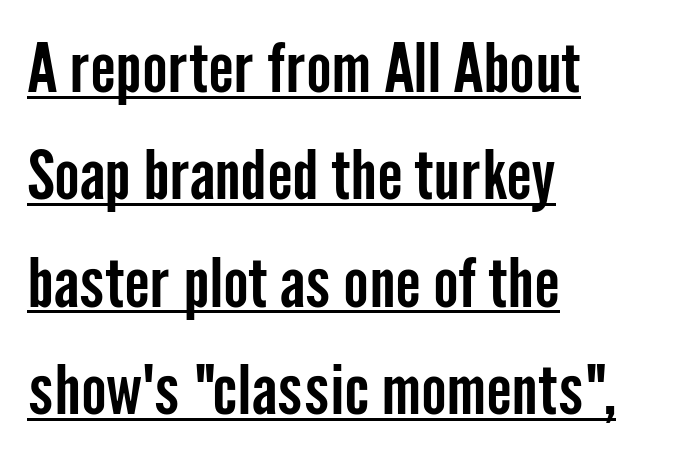
Q: Is the text italic (slanted)? A: No, it is upright.
Q: Is the typeface a serif or a sans-serif typeface? A: Sans-serif.
Q: Is the text underlined? A: Yes.
Q: How is the paragraph aligned? A: Left-aligned.
Q: Is the spacing between letters normal or unusually wide? A: Normal.
Q: Is the spacing between lines tight, normal or loose? A: Normal.
Q: Width (condensed, normal, or wide)? A: Condensed.
Q: Stroke contrast? A: Low.
Q: x-height? A: Medium.
Q: Monospaced? A: No.
